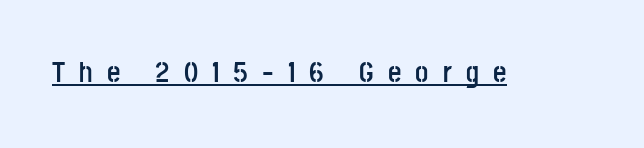
Does the type have serifs? No, each stem ends abruptly. A typesetter would call this heavily tracked-out type. The letters stand upright; this is a roman face. Is this a fixed-width face? No — the glyphs have proportional, varying widths. The font is running at its bold setting. Every word sits above its own underline.
